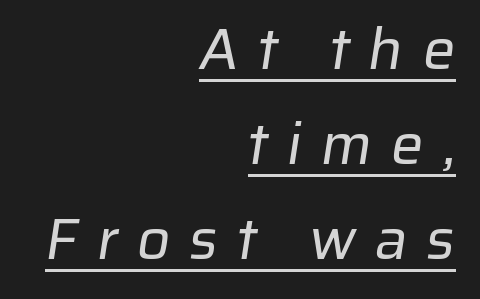
{"serif": "no", "bold": "no", "weight": "regular", "width": "normal", "stroke_contrast": "low", "x_height": "medium", "monospaced": "no", "underline": "yes", "align": "right", "line_spacing": "normal", "line_spacing_ratio": 1.64, "letter_spacing": "wide", "letter_spacing_em": 0.32, "glyph_px": 58}
